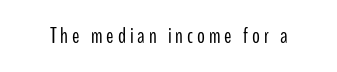
The image shows 22 px text type, upright; set not underlined.
